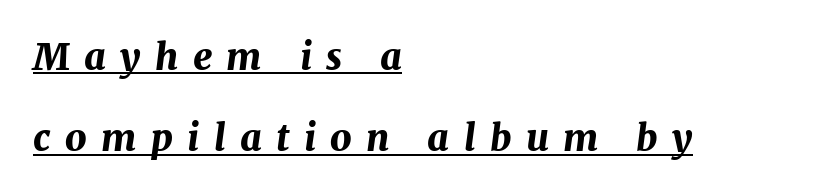
The image shows 37 px bold type, italic (leaning right); set left-aligned, loose line spacing (2.2x), unusually wide letter spacing (+0.39 em), underlined; medium stroke contrast and a medium x-height.
